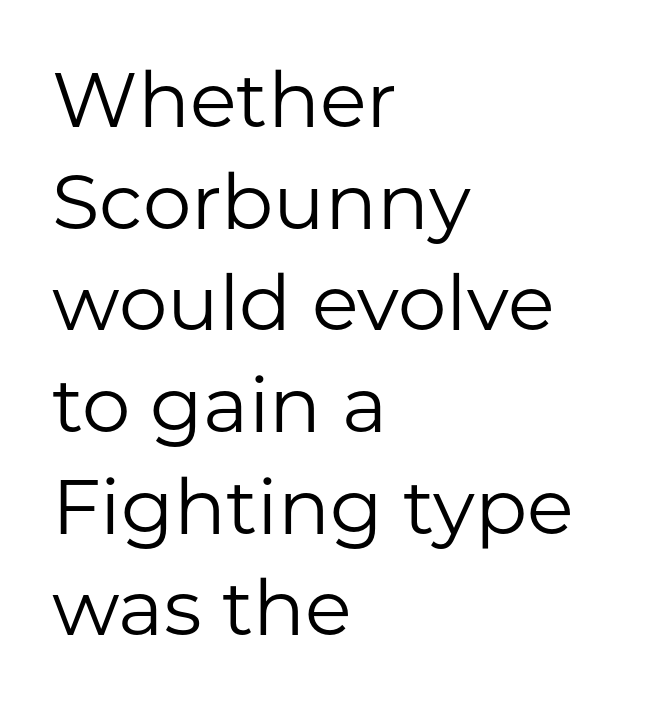
{"serif": "no", "italic": "no", "bold": "no", "weight": "regular", "width": "normal", "stroke_contrast": "low", "x_height": "medium", "monospaced": "no", "underline": "no", "align": "left", "line_spacing": "normal", "line_spacing_ratio": 1.32, "letter_spacing": "normal", "letter_spacing_em": 0.0, "glyph_px": 77}
